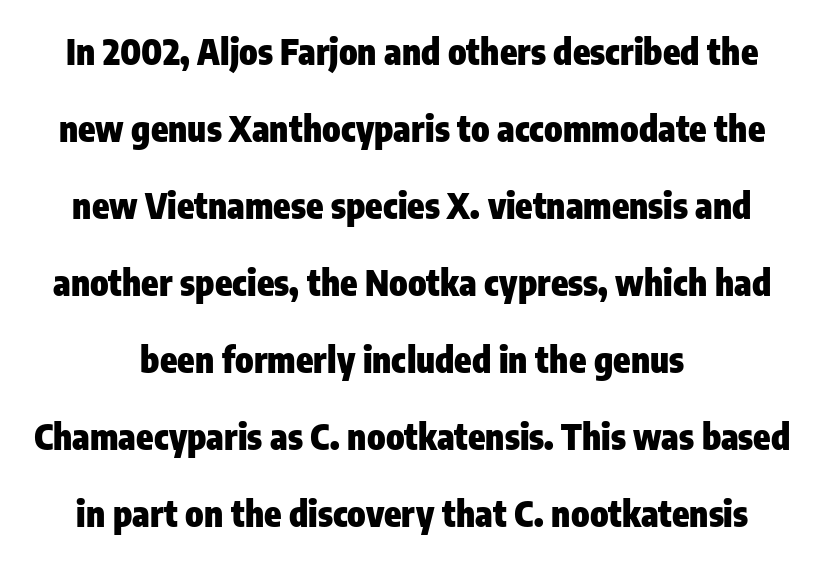
{"serif": "no", "italic": "no", "bold": "yes", "weight": "heavy", "width": "condensed", "stroke_contrast": "low", "x_height": "medium", "monospaced": "no", "underline": "no", "align": "center", "line_spacing": "loose", "line_spacing_ratio": 2.2, "letter_spacing": "normal", "letter_spacing_em": 0.0, "glyph_px": 35}
